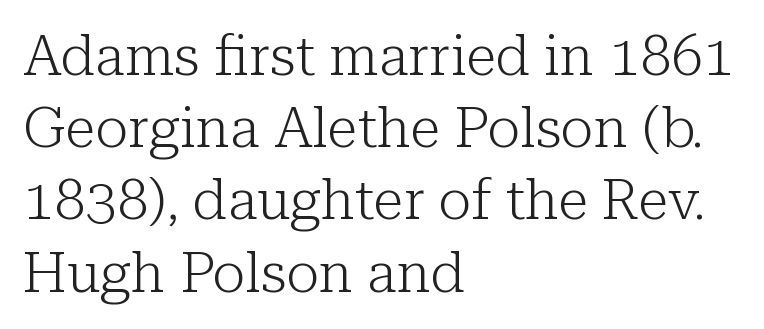
A typesetter would call this leading conventional body-copy spacing. Tracking here is standard; glyphs follow each other at the usual distance. The characters are drawn with everyday or finer stroke widths. Here the designer chose a conventional face with non-uniform glyph widths. Do the letters lean? They stand straight.
